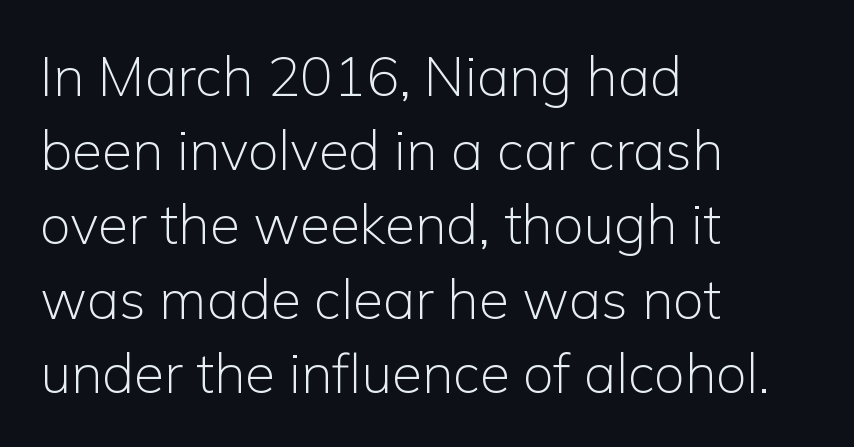
{"serif": "no", "italic": "no", "bold": "no", "weight": "light", "width": "normal", "stroke_contrast": "low", "x_height": "medium", "monospaced": "no", "underline": "no", "align": "left", "line_spacing": "normal", "line_spacing_ratio": 1.35, "letter_spacing": "normal", "letter_spacing_em": 0.0, "glyph_px": 55}
